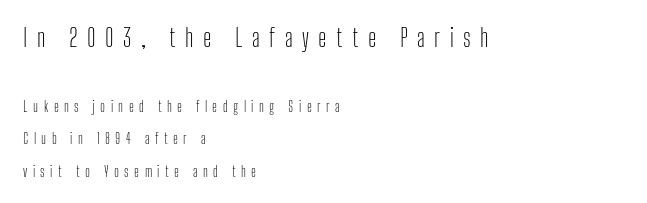
The image shows 24 px text type, upright; set left-aligned, loose line spacing (2.32x), unusually wide letter spacing (+0.39 em), not underlined; the first (top) block is 1.71x larger.
